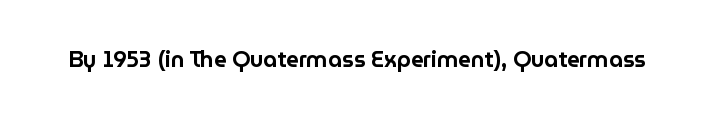
Tall strokes in this sample are plumb rather than angled. Short note: letters normally spaced. Lines of text with bare space underneath.
